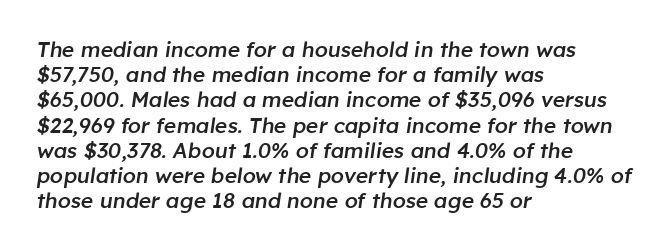
{"italic": "yes", "lean": "right", "slant_degrees": 8, "bold": "semi", "underline": "no", "align": "left", "line_spacing_ratio": 1.2, "letter_spacing": "normal", "letter_spacing_em": 0.0, "glyph_px": 21}
